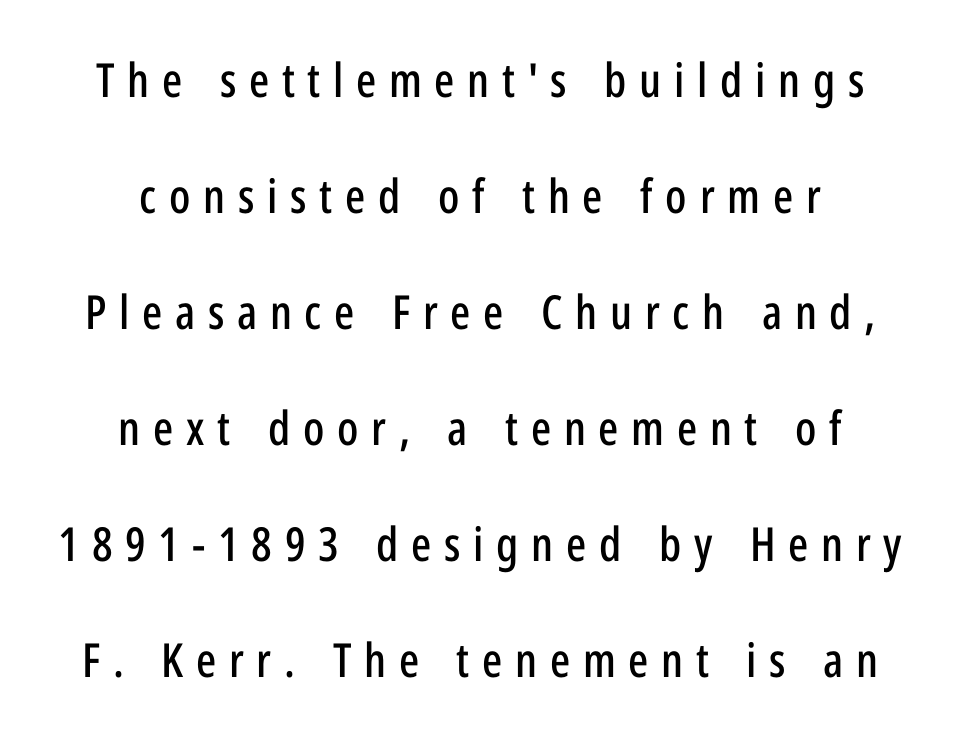
Q: Is the text italic (slanted)? A: No, it is upright.
Q: Is the typeface a serif or a sans-serif typeface? A: Sans-serif.
Q: Is the text underlined? A: No.
Q: How is the paragraph aligned? A: Centered.
Q: Is the spacing between letters normal or unusually wide? A: Unusually wide.
Q: Is the spacing between lines tight, normal or loose? A: Loose.
Q: Width (condensed, normal, or wide)? A: Condensed.
Q: Stroke contrast? A: Low.
Q: x-height? A: Medium.
Q: Monospaced? A: No.
